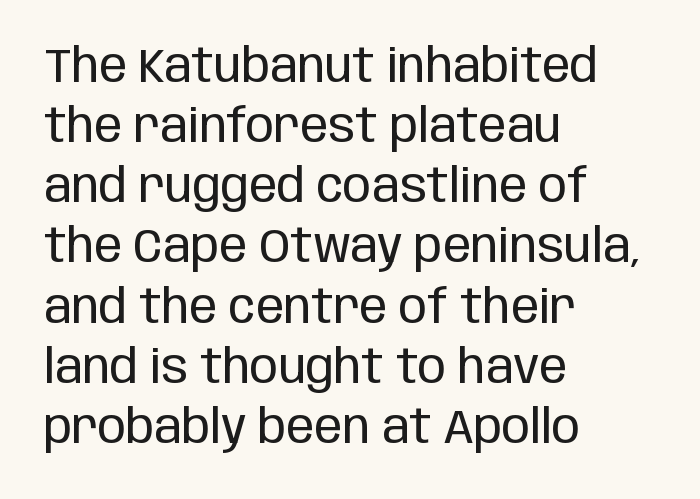
{"serif": "no", "italic": "no", "bold": "no", "weight": "regular", "width": "condensed", "stroke_contrast": "low", "x_height": "large", "monospaced": "no", "underline": "no", "align": "left", "line_spacing": "normal", "line_spacing_ratio": 1.28, "letter_spacing": "normal", "letter_spacing_em": 0.0, "glyph_px": 47}
